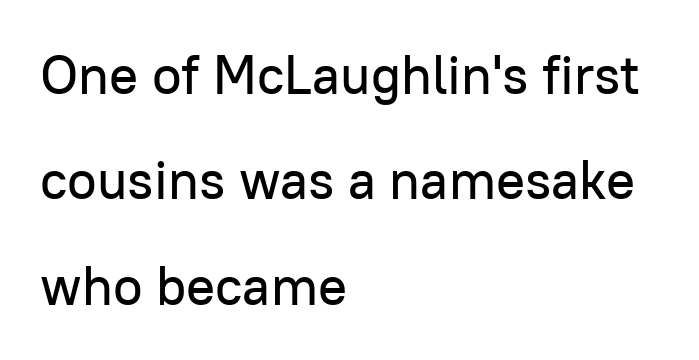
Is this a fixed-width face? No — the glyphs have proportional, varying widths. Reading down the column, the eye jumps a long way to each next line. Layout note: lines flush left. The letters stand upright; this is a roman face. Standard letterfit; no display-style spreading of the glyphs.
